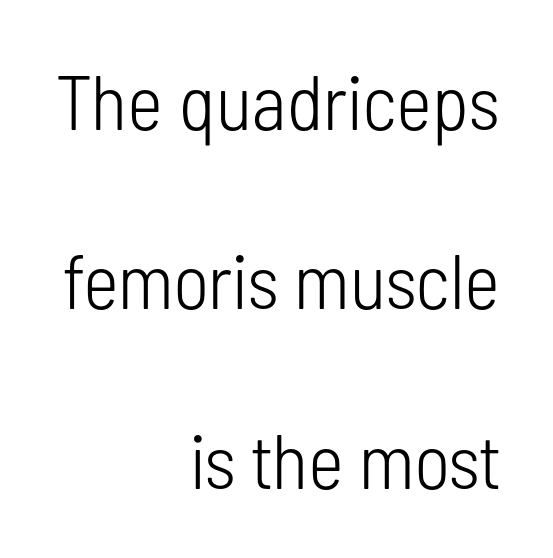
A great deal of white space separates one row of letters from the next. Leftover space on each line is placed entirely before the opening word. The specimen reads as upright at a glance. Has an underline been added? It has not.
